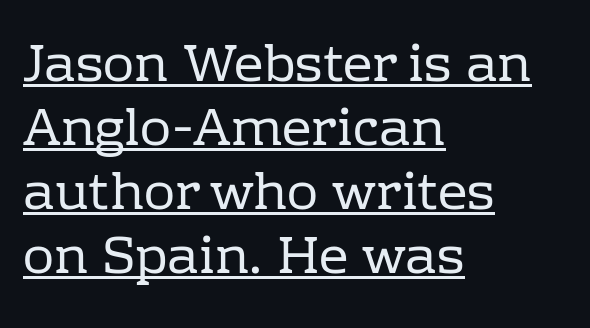
{"serif": "yes", "italic": "no", "bold": "no", "weight": "regular", "width": "normal", "stroke_contrast": "low", "x_height": "medium", "monospaced": "no", "underline": "yes", "align": "left", "line_spacing_ratio": 1.23, "letter_spacing": "normal", "letter_spacing_em": 0.0, "glyph_px": 52}
